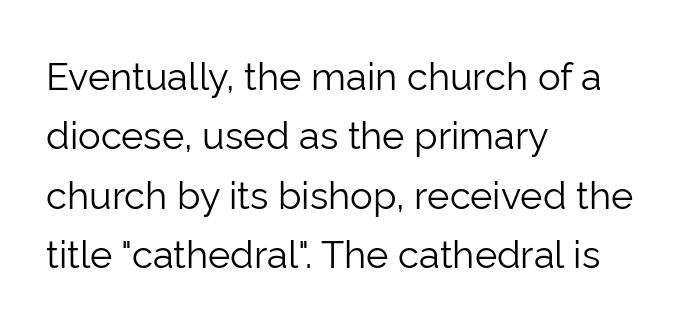
The image shows 38 px light sans-serif type, upright; set left-aligned, normal line spacing (1.56x), normal letter spacing, not underlined; low stroke contrast and a medium x-height.
